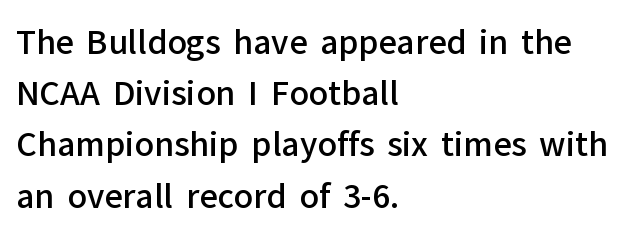
The image shows 32 px semibold sans-serif type, upright; set left-aligned, normal line spacing (1.6x), normal letter spacing, not underlined; low stroke contrast and a medium x-height.
